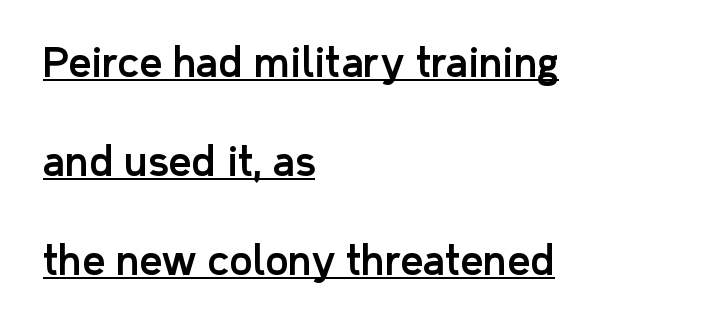
{"serif": "no", "italic": "no", "width": "normal", "stroke_contrast": "low", "x_height": "medium", "monospaced": "no", "underline": "yes", "align": "left", "line_spacing": "loose", "line_spacing_ratio": 2.47, "letter_spacing": "normal", "letter_spacing_em": 0.0, "glyph_px": 40}
